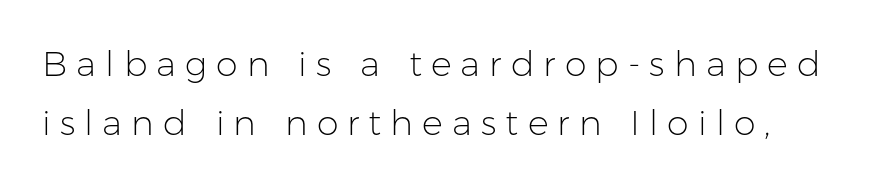
{"serif": "no", "italic": "no", "bold": "no", "weight": "light", "width": "normal", "stroke_contrast": "low", "x_height": "medium", "monospaced": "no", "underline": "no", "line_spacing": "normal", "line_spacing_ratio": 1.7, "letter_spacing": "wide", "letter_spacing_em": 0.26, "glyph_px": 35}
